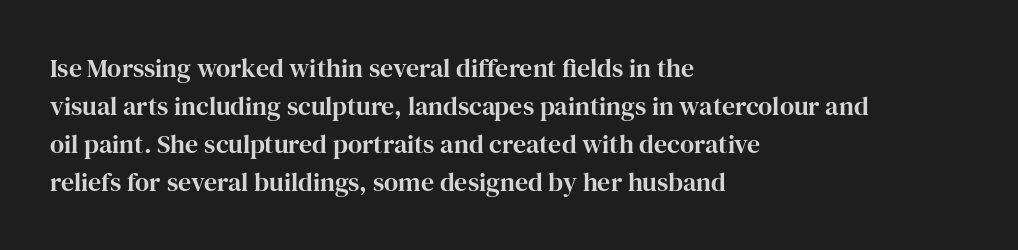
Vertical strokes here are truly vertical. Inter-character spacing is left at the font's built-in metrics. Beneath every word, the page is bare. The typesetter chose a ragged-right arrangement here. Quick note: interline space is typical.
